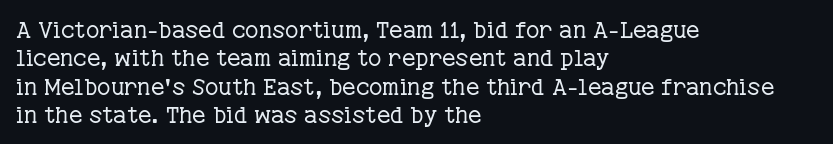
Nobody touched the tracking dial on this one. Visually the block forms a straight wall on the left and a jagged coastline on the right. Posture: upright roman. Beneath every word, the page is bare.
